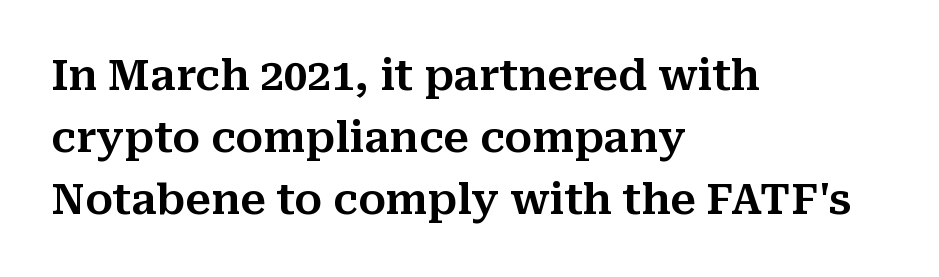
{"serif": "yes", "italic": "no", "width": "normal", "stroke_contrast": "medium", "x_height": "medium", "monospaced": "no", "underline": "no", "align": "left", "line_spacing": "normal", "line_spacing_ratio": 1.48, "letter_spacing": "normal", "letter_spacing_em": 0.0, "glyph_px": 42}
